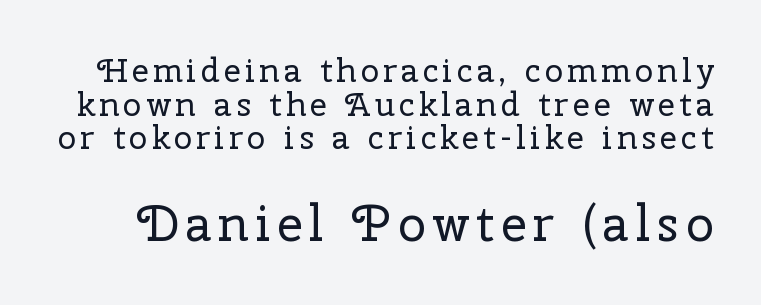
Clear beneath every line of the passage. What's the leading like? Squeezed, with rows nearly overlapping. Weight: not bold — regular or lighter. The more generous point size was reserved for the lower chunk.
